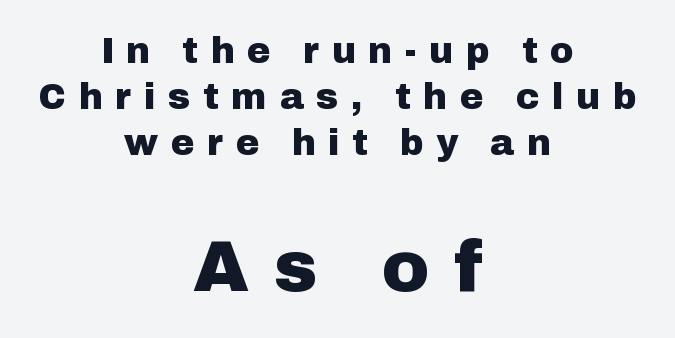
Looks like regular typesetting: each glyph gets only the width it needs. Whoever set this made the second block the dominant, larger element. Bare-footed words on every line. Is the type bold? Yes — the strokes are clearly thick and heavy. The line-height multiplier appears to be the usual default. Loose tracking; the words dissolve into strings of separated letters.
